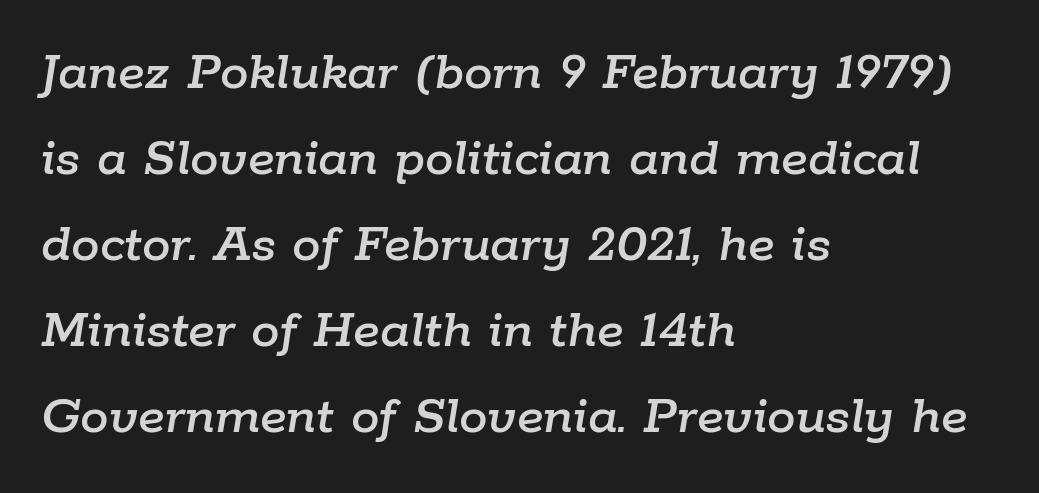
{"italic": "yes", "lean": "right", "slant_degrees": 9, "width": "normal", "stroke_contrast": "low", "x_height": "medium", "monospaced": "no", "underline": "no", "align": "left", "line_spacing": "normal", "line_spacing_ratio": 1.51, "letter_spacing": "normal", "letter_spacing_em": 0.0, "glyph_px": 57}
